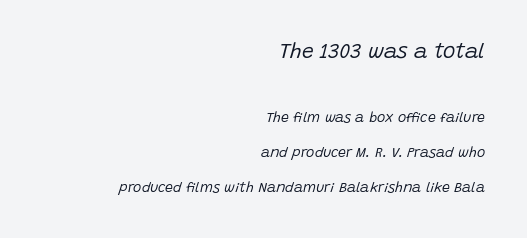
Horizontally, the lines are justified to the trailing edge only. The area under the type is left untouched. The letterforms sit shoulder to shoulder at normal distance. No chunkiness to these letters — they're not bold.
